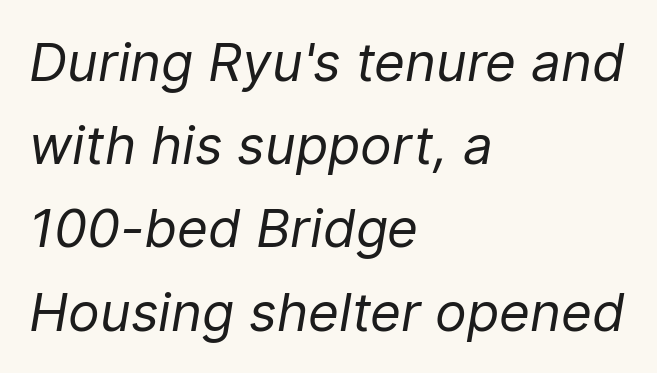
{"italic": "yes", "lean": "right", "slant_degrees": 9, "bold": "no", "weight": "regular", "width": "normal", "stroke_contrast": "low", "x_height": "medium", "monospaced": "no", "underline": "no", "align": "left", "line_spacing": "normal", "line_spacing_ratio": 1.57, "letter_spacing": "normal", "letter_spacing_em": 0.0, "glyph_px": 53}
